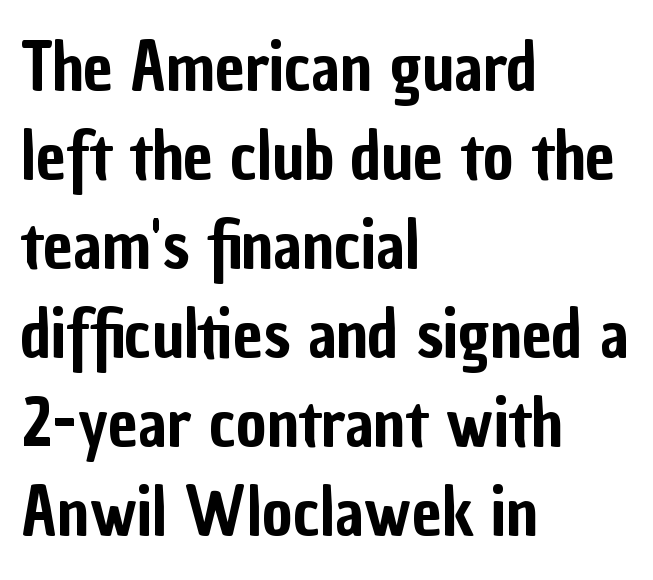
Q: Is the text italic (slanted)? A: No, it is upright.
Q: Is the typeface a serif or a sans-serif typeface? A: Sans-serif.
Q: Is the text underlined? A: No.
Q: How is the paragraph aligned? A: Left-aligned.
Q: Is the spacing between letters normal or unusually wide? A: Normal.
Q: Is the spacing between lines tight, normal or loose? A: Normal.
Q: Width (condensed, normal, or wide)? A: Condensed.
Q: Stroke contrast? A: Low.
Q: x-height? A: Medium.
Q: Monospaced? A: No.
